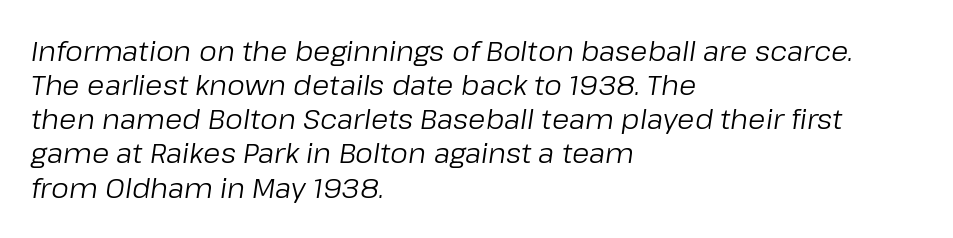
The image shows 28 px regular-weight type, italic (leaning right); set left-aligned, line spacing 1.22x, normal letter spacing, not underlined; low stroke contrast and a medium x-height.
